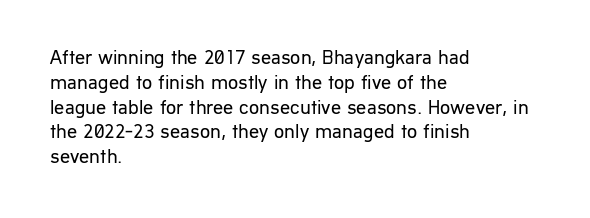
{"italic": "no", "bold": "no", "underline": "no", "align": "left", "line_spacing_ratio": 1.24, "letter_spacing": "normal", "letter_spacing_em": 0.0, "glyph_px": 20}
